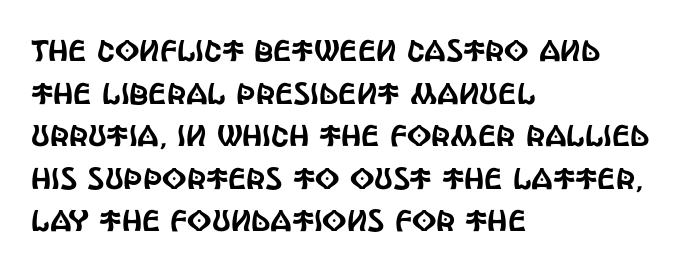
Q: Is the text italic (slanted)? A: No, it is upright.
Q: Is the typeface a serif or a sans-serif typeface? A: Sans-serif.
Q: Is the text underlined? A: No.
Q: How is the paragraph aligned? A: Left-aligned.
Q: Is the spacing between letters normal or unusually wide? A: Normal.
Q: Is the spacing between lines tight, normal or loose? A: Normal.
Q: Width (condensed, normal, or wide)? A: Condensed.
Q: x-height? A: Large.
Q: Monospaced? A: No.
